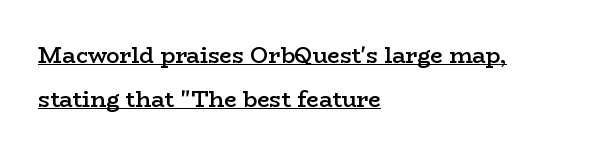
The image shows 22 px text type, upright; set left-aligned, loose line spacing (2.0x), normal letter spacing, underlined.
